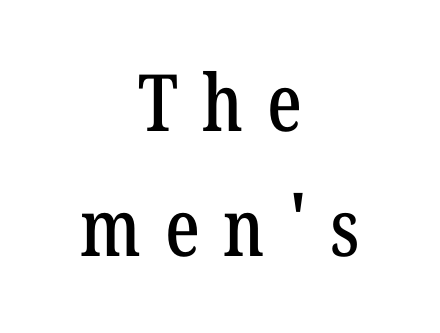
A typesetter would call this proportional, since set widths differ per character. Compared with typical body copy, the letter spacing here is much looser. Unlike a clean sans, this face finishes its strokes with serifs. Line starts and ends both wander, symmetrically. Posture: straight, roman, zero tilt. The specimen omits any rule beneath the text block's lines.
